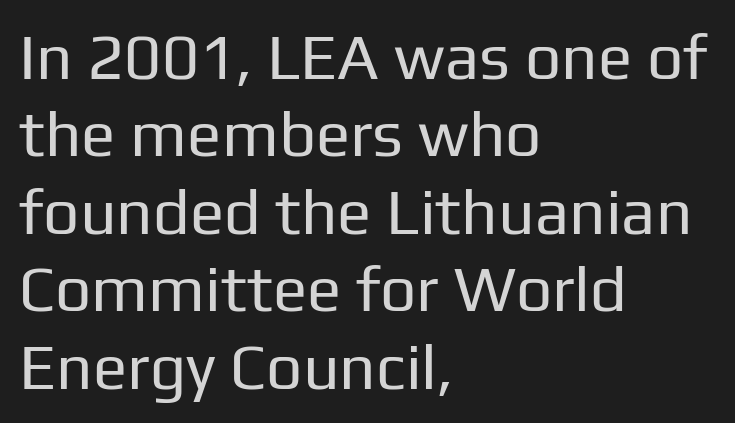
The image shows 64 px regular-weight sans-serif type, upright; set left-aligned, line spacing 1.21x, normal letter spacing, not underlined; low stroke contrast and a medium x-height.
